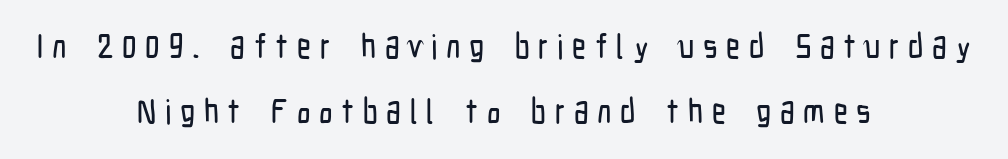
{"serif": "no", "italic": "no", "width": "condensed", "stroke_contrast": "low", "x_height": "medium", "monospaced": "no", "underline": "no", "align": "center", "line_spacing": "loose", "line_spacing_ratio": 1.92, "letter_spacing": "wide", "letter_spacing_em": 0.25, "glyph_px": 34}
